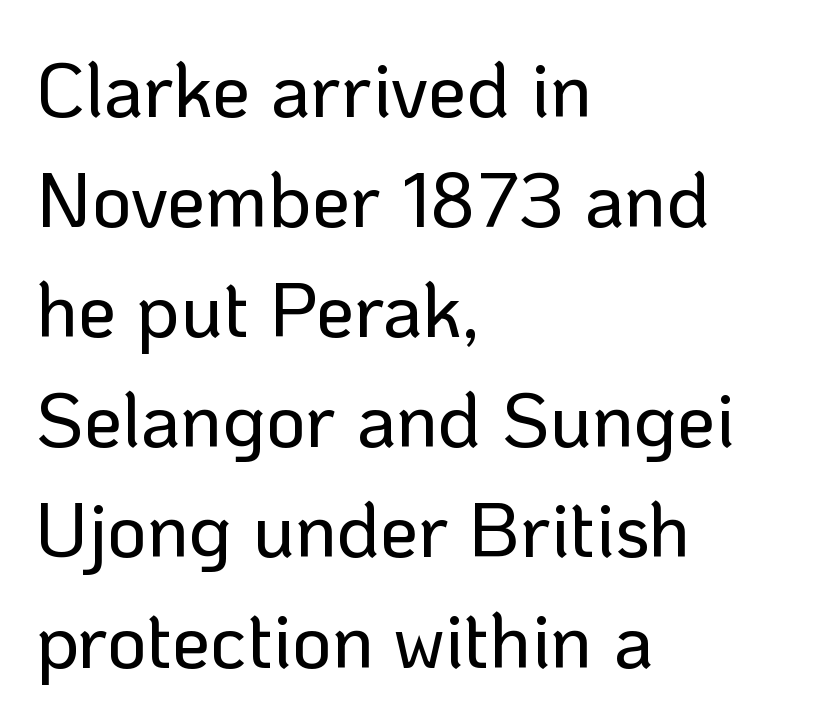
The image shows 77 px sans-serif type, upright; set left-aligned, normal line spacing (1.43x), normal letter spacing, not underlined; low stroke contrast and a medium x-height.
